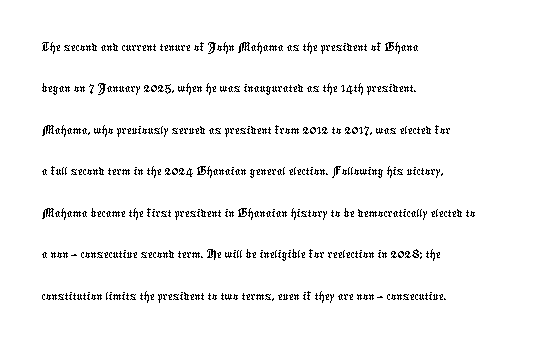
Q: Is the typeface a serif or a sans-serif typeface? A: Sans-serif.
Q: Is the text underlined? A: No.
Q: How is the paragraph aligned? A: Left-aligned.
Q: Is the spacing between letters normal or unusually wide? A: Normal.
Q: Is the spacing between lines tight, normal or loose? A: Normal.
Q: Width (condensed, normal, or wide)? A: Condensed.
Q: Stroke contrast? A: Low.
Q: x-height? A: Medium.
Q: Monospaced? A: No.
